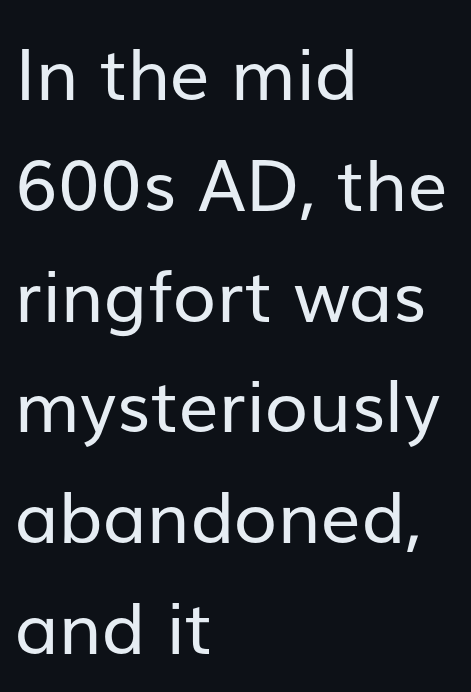
The image shows 71 px regular-weight sans-serif type, upright; set left-aligned, normal line spacing (1.56x), normal letter spacing, not underlined; low stroke contrast and a medium x-height.
